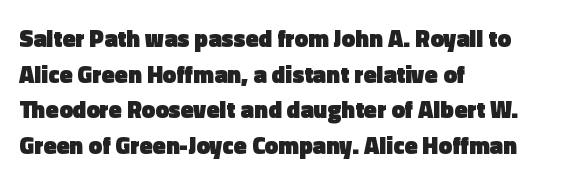
Q: Is the text bold? A: Yes.
Q: Is the text italic (slanted)? A: No, it is upright.
Q: Is the text underlined? A: No.
Q: How is the paragraph aligned? A: Left-aligned.
Q: Is the spacing between letters normal or unusually wide? A: Normal.
Q: Is the spacing between lines tight, normal or loose? A: Normal.
